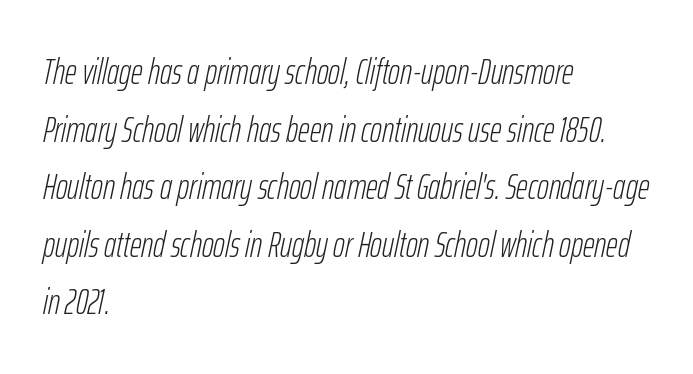
The image shows 36 px light, condensed type, italic (leaning right); set left-aligned, normal line spacing (1.6x), normal letter spacing, not underlined; low stroke contrast and a medium x-height.
